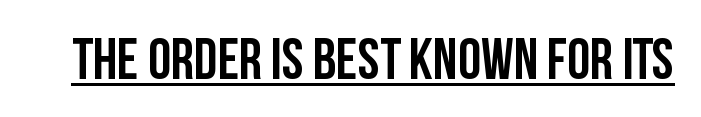
The image shows 58 px semibold, condensed sans-serif type, upright; set normal letter spacing, underlined; low stroke contrast and a large x-height.
